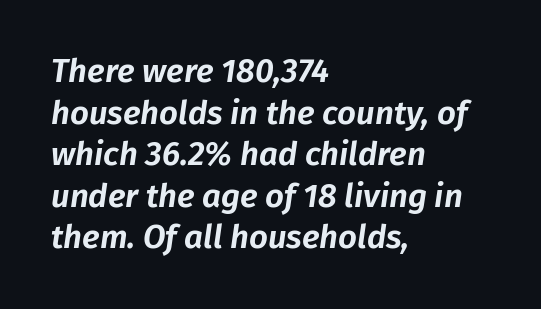
The face used here is proportionally spaced, like ordinary book or web type. The line-height multiplier appears to be the usual default. Nobody touched the tracking dial on this one. Descenders hang freely into open space.
